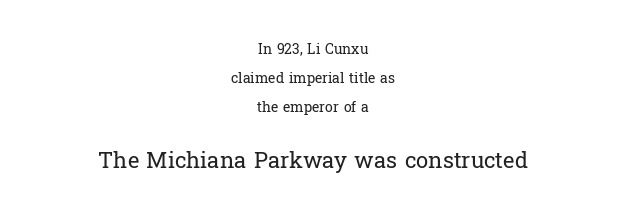
Q: Is the text bold? A: No.
Q: Is the text italic (slanted)? A: No, it is upright.
Q: Is the text underlined? A: No.
Q: How is the paragraph aligned? A: Centered.
Q: Is the spacing between letters normal or unusually wide? A: Normal.
Q: Is the spacing between lines tight, normal or loose? A: Loose.
Q: Which block of text is set in a larger size, the first (top) or the second (bottom)? A: The second (bottom) one.
